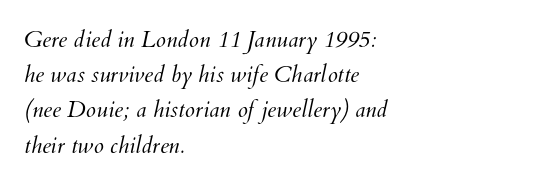
{"bold": "no", "underline": "no", "align": "left", "line_spacing": "normal", "line_spacing_ratio": 1.53, "letter_spacing": "normal", "letter_spacing_em": 0.0, "glyph_px": 23}
